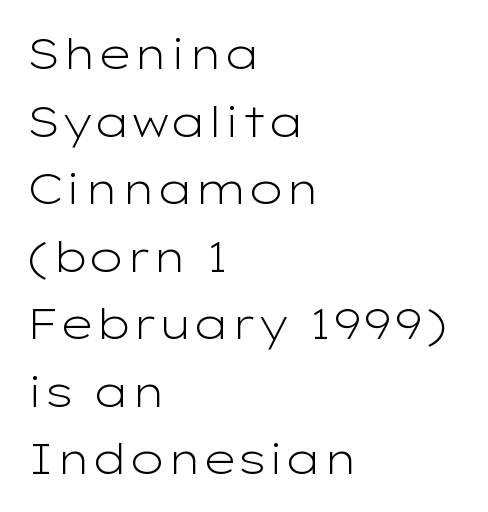
Honestly, there is no underline to notice here at all. The lines sit at an ordinary, default distance from one another. The text was rendered using a sans face with plain stroke endings. The face looks like a standard text weight, possibly lighter. No extra tracking has been applied to these lines.
